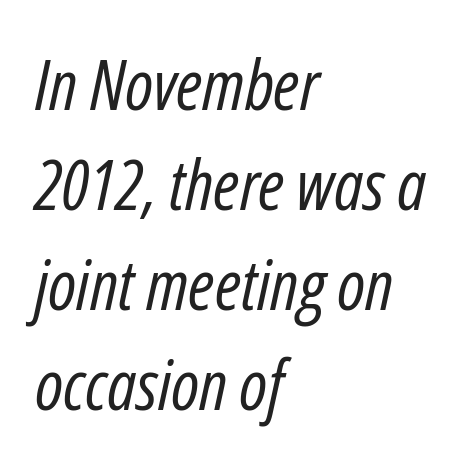
{"italic": "yes", "lean": "right", "slant_degrees": 12, "bold": "no", "weight": "regular", "width": "condensed", "stroke_contrast": "low", "x_height": "medium", "monospaced": "no", "underline": "no", "align": "left", "line_spacing": "normal", "line_spacing_ratio": 1.43, "letter_spacing": "normal", "letter_spacing_em": 0.0, "glyph_px": 70}
